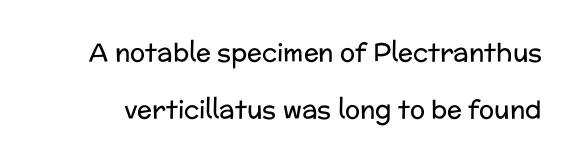
{"italic": "no", "bold": "no", "underline": "no", "line_spacing": "loose", "line_spacing_ratio": 2.3, "letter_spacing": "normal", "letter_spacing_em": 0.0, "glyph_px": 25}
